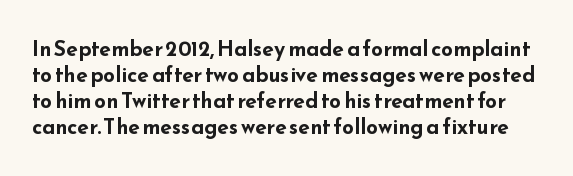
The image shows 21 px bold type, upright; set line spacing 1.24x, normal letter spacing, not underlined.
